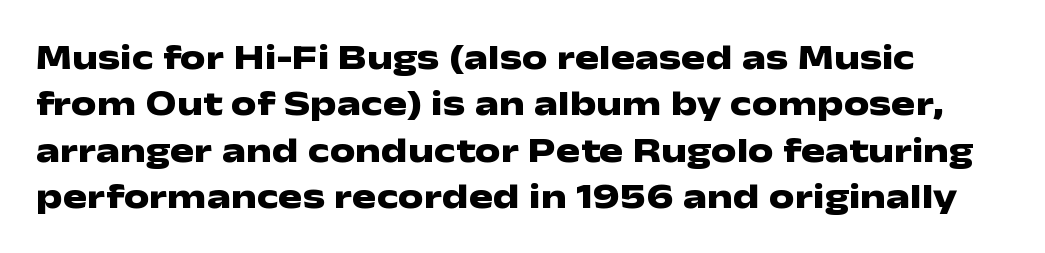
{"serif": "no", "italic": "no", "bold": "yes", "weight": "heavy", "width": "wide", "stroke_contrast": "low", "x_height": "medium", "monospaced": "no", "underline": "no", "line_spacing": "normal", "line_spacing_ratio": 1.29, "letter_spacing": "normal", "letter_spacing_em": 0.0, "glyph_px": 36}
